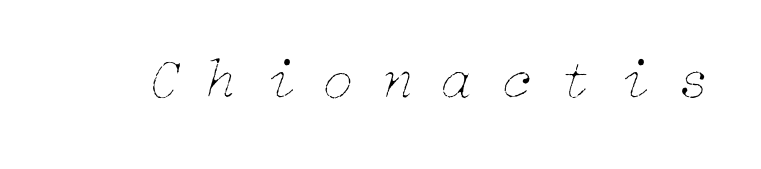
Q: Is the text bold? A: No.
Q: Is the text italic (slanted)? A: Yes, it leans right by about 15 degrees.
Q: Is the text underlined? A: No.
Q: Is the spacing between letters normal or unusually wide? A: Unusually wide.
Q: Width (condensed, normal, or wide)? A: Normal.
Q: Stroke contrast? A: Low.
Q: x-height? A: Medium.
